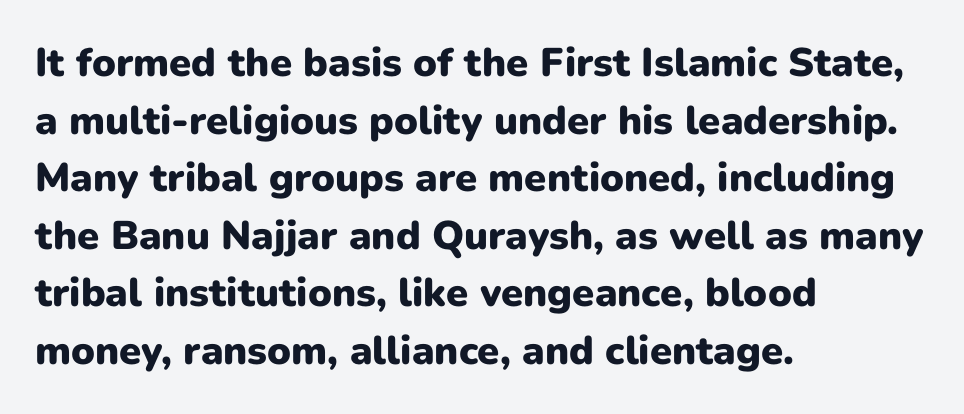
The image shows 40 px heavy sans-serif type, upright; set left-aligned, normal line spacing (1.44x), normal letter spacing, not underlined; low stroke contrast and a medium x-height.
